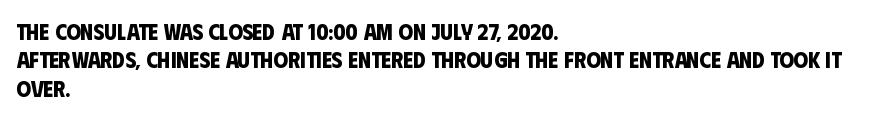
Words appear dense and cohesive because spacing is normal. A classic flush-left, rag-right setting is used for this passage. No word sits above an underline. The sample has been set heavy, in full bold.
